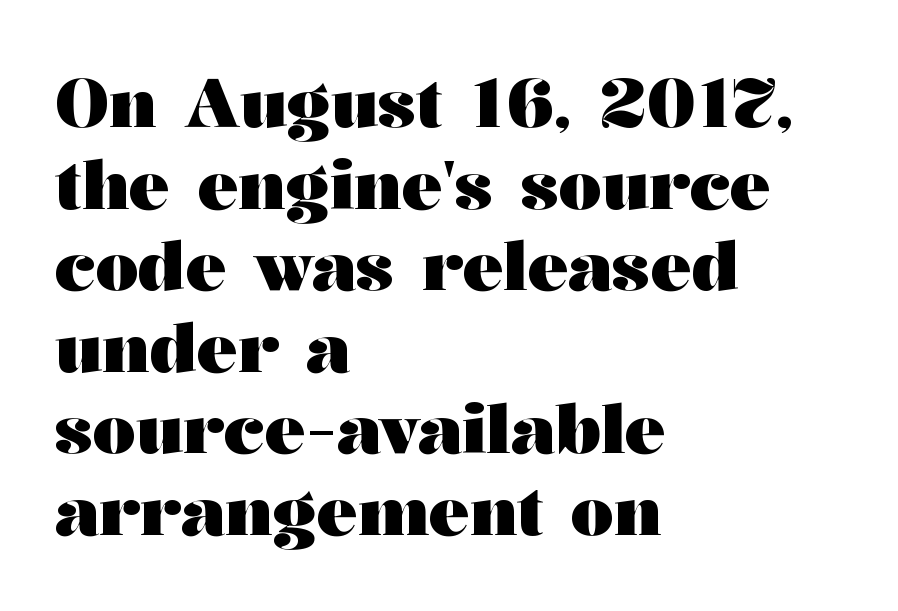
Looks like regular typesetting: each glyph gets only the width it needs. How heavy is the stroke? Heavy — this is a bold. A typesetter would mark this as roman, not italic. Tracking value appears to be zero — textbook default spacing.
